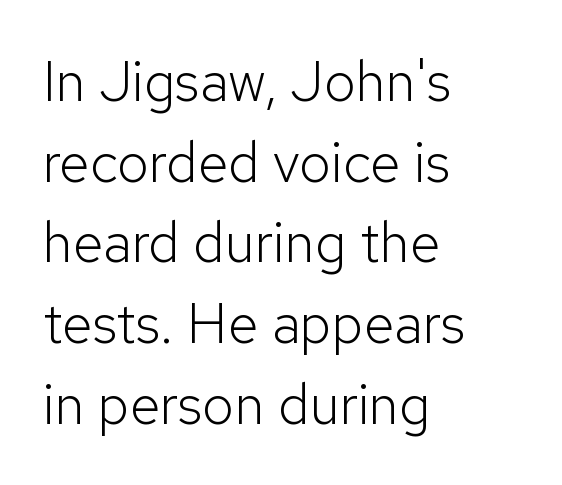
The type family on display is of the sans-serif kind. No word sits above an underline. Quick note: not italic, upright. A light-to-regular cut is what we see here.
